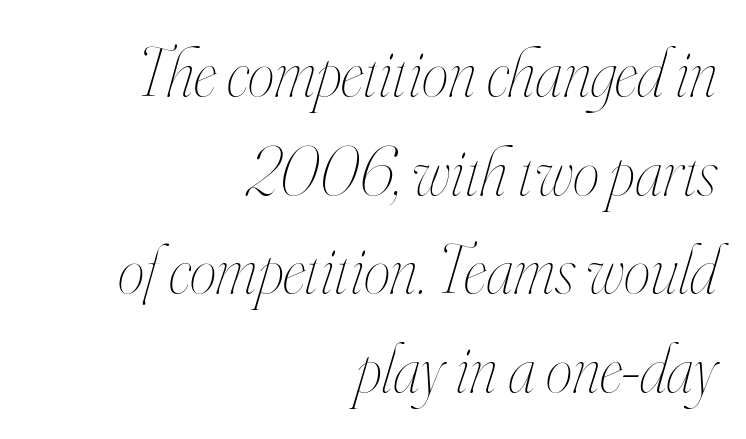
Q: Is the text bold? A: No.
Q: Is the text italic (slanted)? A: Yes, it leans right by about 16 degrees.
Q: Is the text underlined? A: No.
Q: How is the paragraph aligned? A: Right-aligned.
Q: Is the spacing between letters normal or unusually wide? A: Normal.
Q: Is the spacing between lines tight, normal or loose? A: Normal.
Q: Width (condensed, normal, or wide)? A: Condensed.
Q: Stroke contrast? A: High.
Q: x-height? A: Small.
Q: Monospaced? A: No.
